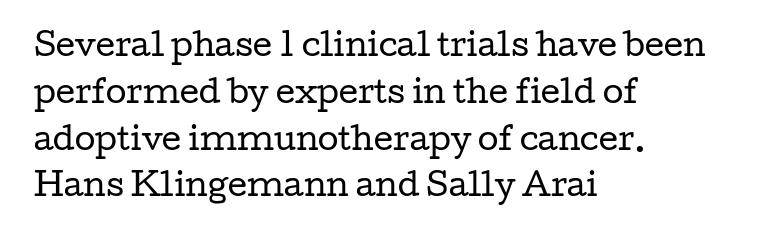
A typesetter would call this proportional, since set widths differ per character. The passage shown is not underscored anywhere. These lines were composed using upright roman letters. Line starts are locked; line ends wander.
